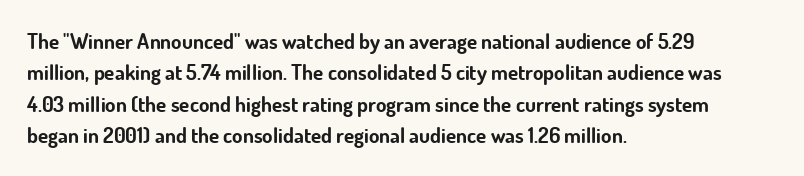
Set as a true bold cut, around the 700 mark. You can tell it's not italic because the verticals are truly vertical. Horizontally, the lines are justified to the leading edge only. Evenly set lines give the paragraph a standard silhouette. Just letters on the line, the space beneath them empty. Compared with typical body copy, the letter spacing here is the same.
